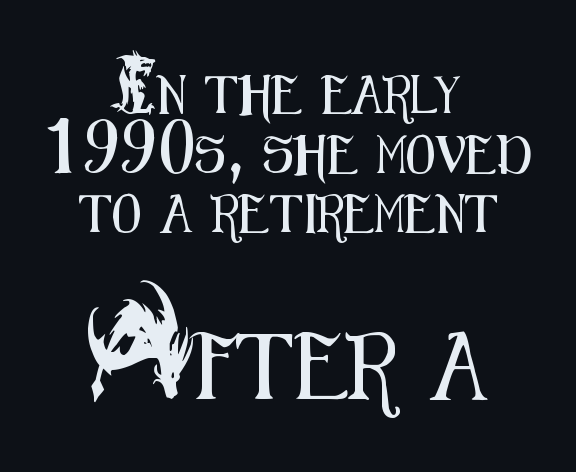
You can tell from the bare stems that sans-serif type was used. A typesetter would call this proportional, since set widths differ per character. Vertical strokes here are truly vertical. The typesetter chose a symmetrical, centered arrangement here. Plain, unruled lines of type. The vertical gap from one line to the next is medium.
